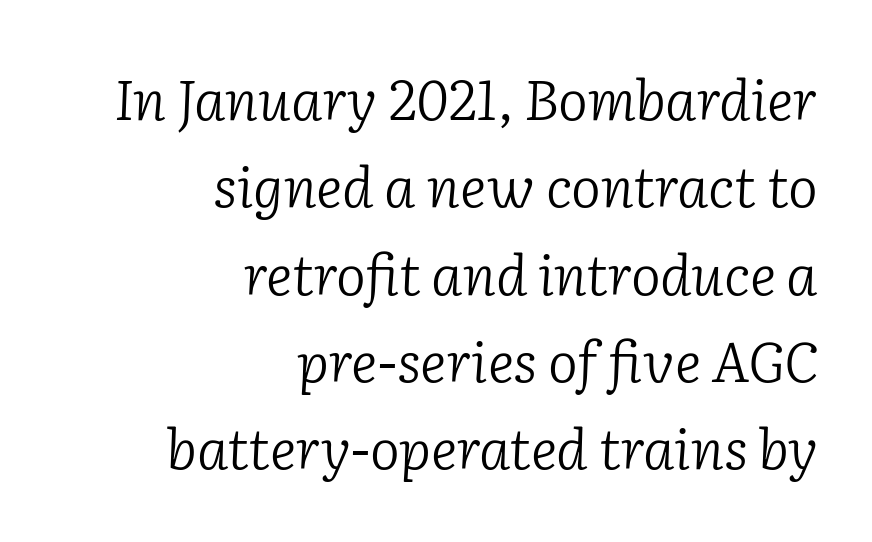
Q: Is the text bold? A: No.
Q: Is the text italic (slanted)? A: Yes, it leans right by about 2 degrees.
Q: Is the typeface a serif or a sans-serif typeface? A: Serif.
Q: Is the text underlined? A: No.
Q: How is the paragraph aligned? A: Right-aligned.
Q: Is the spacing between letters normal or unusually wide? A: Normal.
Q: Is the spacing between lines tight, normal or loose? A: Normal.
Q: Width (condensed, normal, or wide)? A: Normal.
Q: Stroke contrast? A: Low.
Q: x-height? A: Medium.
Q: Monospaced? A: No.
